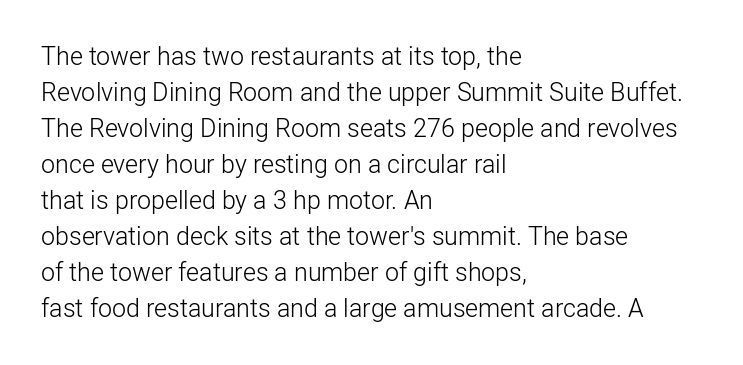
{"italic": "no", "bold": "no", "underline": "no", "align": "left", "line_spacing": "normal", "line_spacing_ratio": 1.44, "letter_spacing": "normal", "letter_spacing_em": 0.0, "glyph_px": 25}
